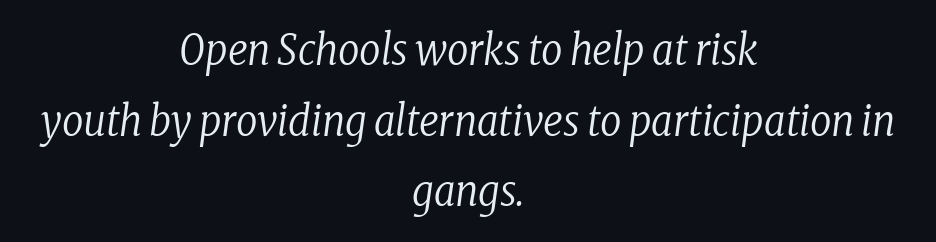
Students, observe: this is what conventionally led text looks like. A centered setting, common on invitations and titles, is used for this passage. Characters are canted at an angle relative to the baseline's perpendicular. Look at the tracking — it's just the regular setting, nothing added. Is this a sans? No — the strokes have serifs. Underline: absent.
